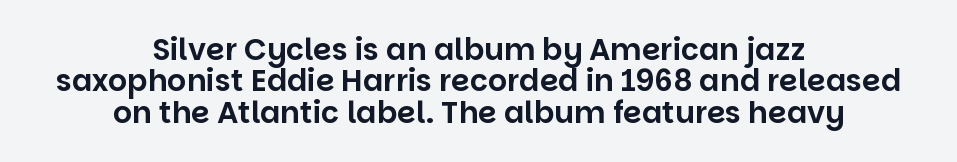
{"serif": "no", "italic": "no", "width": "normal", "stroke_contrast": "low", "x_height": "large", "monospaced": "no", "underline": "no", "align": "center", "line_spacing": "tight", "line_spacing_ratio": 1.05, "letter_spacing": "normal", "letter_spacing_em": 0.0, "glyph_px": 30}
